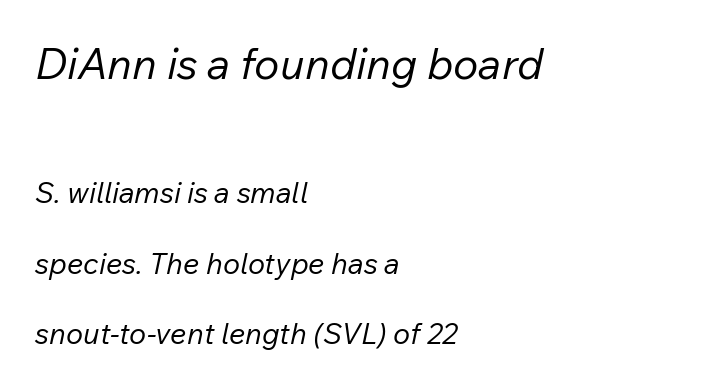
{"italic": "yes", "lean": "right", "slant_degrees": 12, "bold": "no", "weight": "regular", "width": "normal", "stroke_contrast": "low", "x_height": "medium", "monospaced": "no", "underline": "no", "align": "left", "line_spacing": "loose", "line_spacing_ratio": 2.42, "letter_spacing": "normal", "letter_spacing_em": 0.0, "larger_block": "first", "size_ratio": 1.48, "glyph_px": 43}
